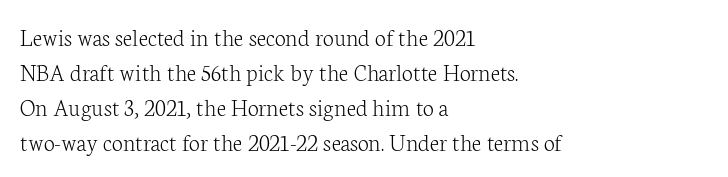
Q: Is the text bold? A: No.
Q: Is the text italic (slanted)? A: No, it is upright.
Q: Is the text underlined? A: No.
Q: How is the paragraph aligned? A: Left-aligned.
Q: Is the spacing between letters normal or unusually wide? A: Normal.
Q: Is the spacing between lines tight, normal or loose? A: Normal.
